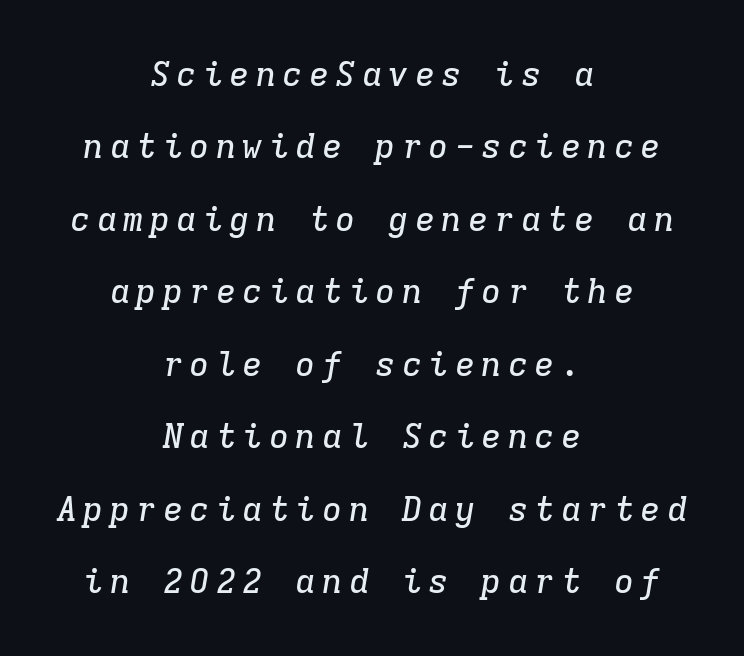
Q: Is the text italic (slanted)? A: Yes, it leans right by about 9 degrees.
Q: Is the typeface a serif or a sans-serif typeface? A: Serif.
Q: Is the text underlined? A: No.
Q: How is the paragraph aligned? A: Centered.
Q: Is the spacing between lines tight, normal or loose? A: Loose.
Q: Width (condensed, normal, or wide)? A: Normal.
Q: Stroke contrast? A: Low.
Q: x-height? A: Medium.
Q: Monospaced? A: Yes.
